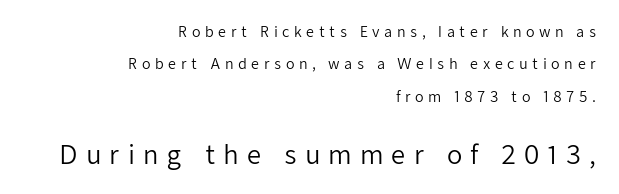
Airy leading. Casual observation: everything's shoved over to the right. Letters rest on an invisible, unmarked baseline. This reads as an unemphasized weight, regular at the heaviest. The second block has been scaled up relative to the first. Designer's note — italics off, roman on.
